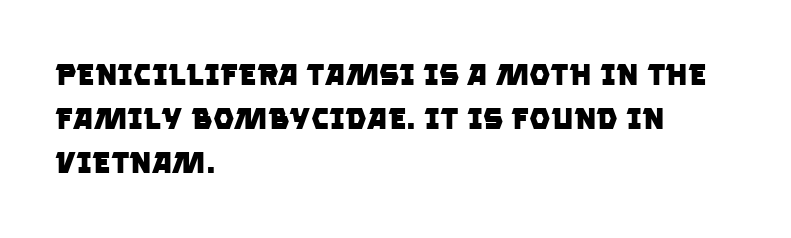
Q: Is the text bold? A: Yes.
Q: Is the typeface a serif or a sans-serif typeface? A: Sans-serif.
Q: Is the text underlined? A: No.
Q: How is the paragraph aligned? A: Left-aligned.
Q: Is the spacing between letters normal or unusually wide? A: Normal.
Q: Is the spacing between lines tight, normal or loose? A: Normal.
Q: Width (condensed, normal, or wide)? A: Normal.
Q: Stroke contrast? A: Low.
Q: x-height? A: Large.
Q: Monospaced? A: No.
